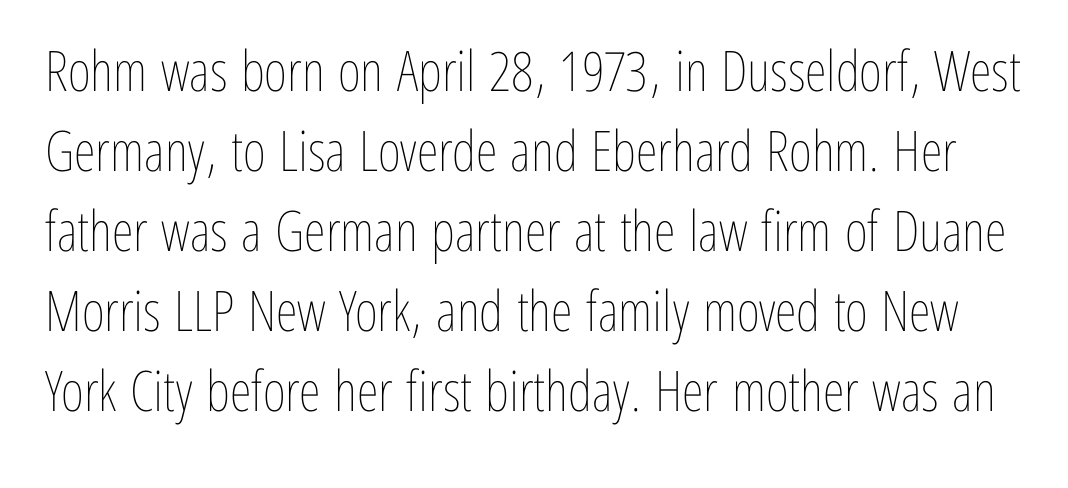
Is the stroke heavy? The answer is a plain regular-or-lighter. What stands out about the letter spacing? Nothing — it is the standard amount. The rendering uses natural spacing where letterforms have individual widths. No word sits above an underline. This is the regular roman posture of the typeface. Line spacing here is normal.
